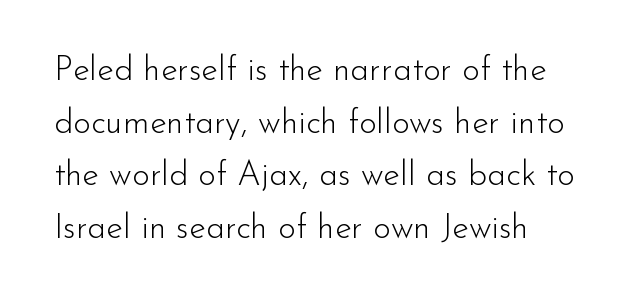
{"serif": "no", "italic": "no", "bold": "no", "weight": "light", "width": "normal", "stroke_contrast": "low", "x_height": "small", "monospaced": "no", "underline": "no", "align": "left", "line_spacing": "normal", "line_spacing_ratio": 1.55, "letter_spacing": "normal", "letter_spacing_em": 0.0, "glyph_px": 34}
